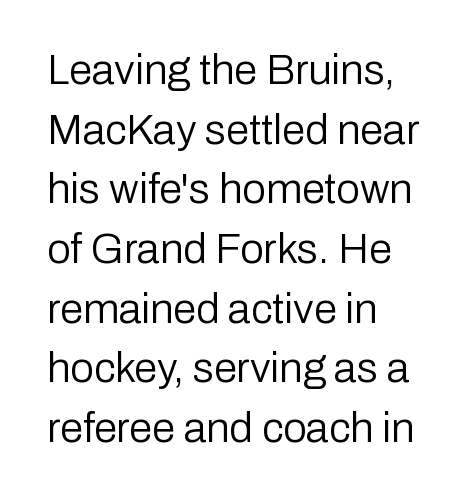
These lines keep a tight, regular rhythm from letter to letter. A typesetter would call this proportional, since set widths differ per character. Clear beneath every line of the passage. Regular leading.
